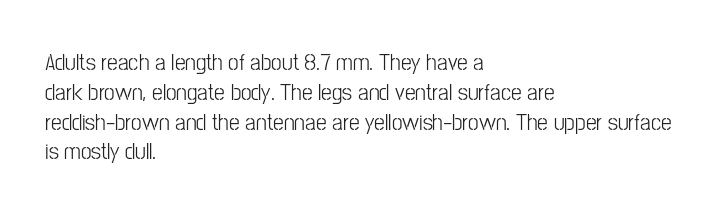
{"italic": "no", "bold": "no", "underline": "no", "align": "left", "line_spacing_ratio": 1.24, "letter_spacing": "normal", "letter_spacing_em": 0.0, "glyph_px": 24}
